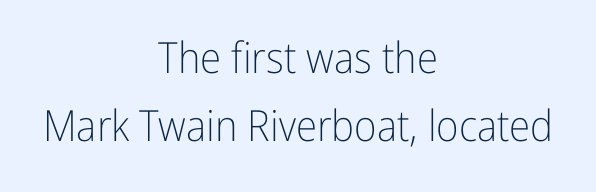
The image shows 43 px light, condensed sans-serif type, upright; set centered, normal line spacing (1.57x), normal letter spacing, not underlined; low stroke contrast and a medium x-height.
